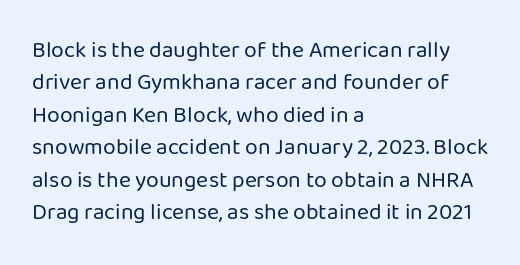
{"italic": "no", "bold": "no", "underline": "no", "align": "left", "line_spacing": "normal", "line_spacing_ratio": 1.41, "letter_spacing": "normal", "letter_spacing_em": 0.0, "glyph_px": 23}
